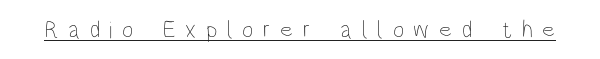
In terms of letterspacing, this is a distinctly airy, spread setting. Nothing heavy about these letters — not bold at all. Italic: no, the glyphs are upright roman. In designer terms, the underline attribute is active on this setting.
